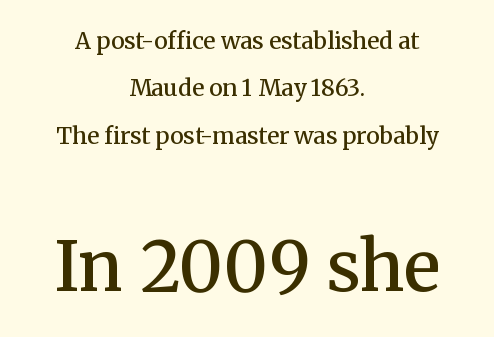
Does the bottom block carry the larger type? Yes, it does. Does the weight exceed regular? Yes, but only to semibold. Characters remain perfectly vertical along every line. You can tell from the footed stems that serif type was used.
